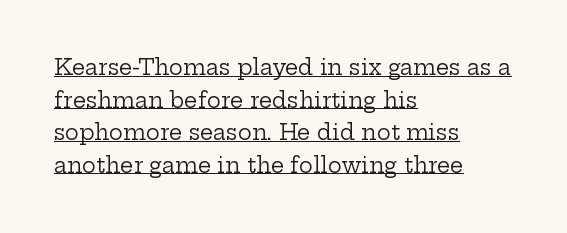
{"italic": "no", "bold": "no", "underline": "yes", "align": "left", "line_spacing": "normal", "line_spacing_ratio": 1.55, "letter_spacing": "normal", "letter_spacing_em": 0.0, "glyph_px": 21}
